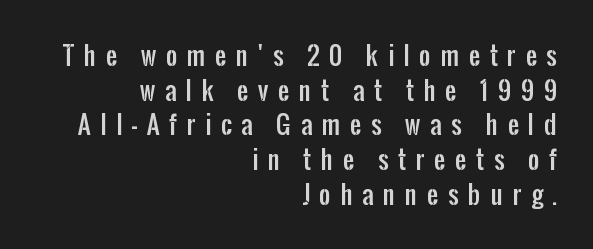
Q: Is the text italic (slanted)? A: No, it is upright.
Q: Is the text underlined? A: No.
Q: How is the paragraph aligned? A: Right-aligned.
Q: Is the spacing between letters normal or unusually wide? A: Unusually wide.
Q: Is the spacing between lines tight, normal or loose? A: Normal.
